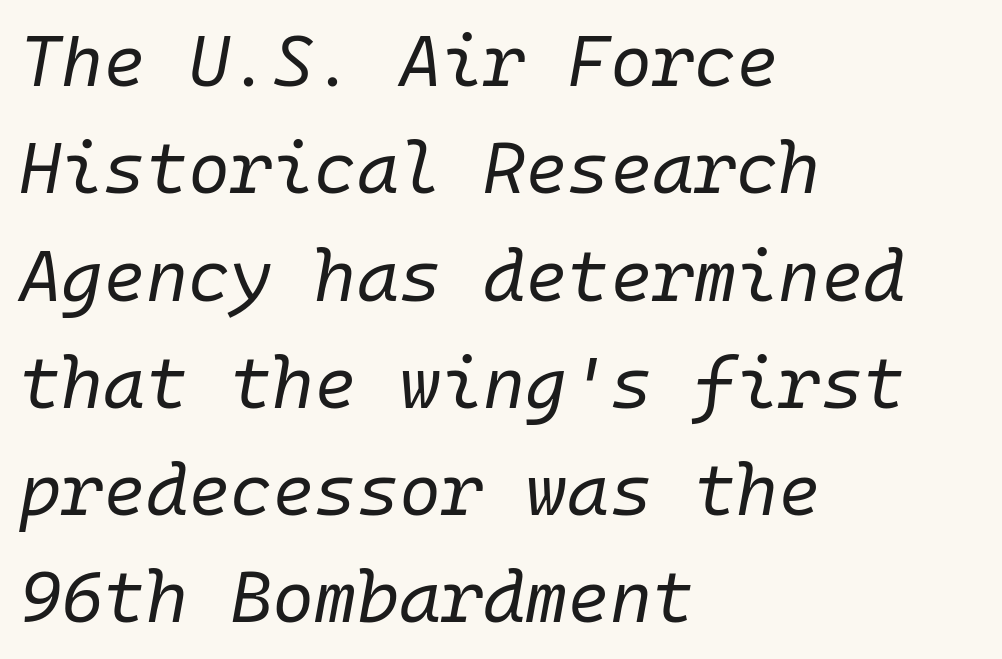
{"italic": "yes", "lean": "right", "slant_degrees": 10, "bold": "no", "weight": "regular", "width": "normal", "stroke_contrast": "low", "x_height": "medium", "monospaced": "yes", "underline": "no", "align": "left", "line_spacing": "normal", "line_spacing_ratio": 1.49, "letter_spacing": "normal", "letter_spacing_em": 0.0, "glyph_px": 72}
